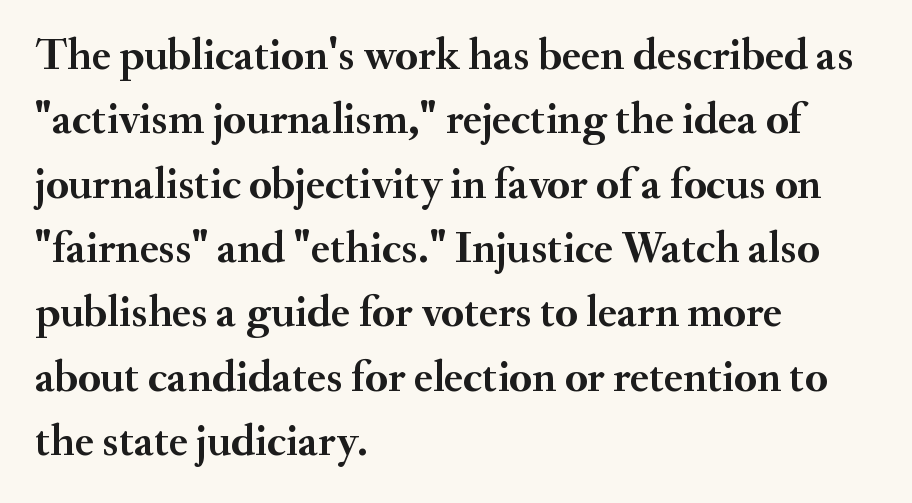
Q: Is the text bold? A: Yes.
Q: Is the text italic (slanted)? A: No, it is upright.
Q: Is the typeface a serif or a sans-serif typeface? A: Serif.
Q: Is the text underlined? A: No.
Q: How is the paragraph aligned? A: Left-aligned.
Q: Is the spacing between letters normal or unusually wide? A: Normal.
Q: Is the spacing between lines tight, normal or loose? A: Normal.
Q: Width (condensed, normal, or wide)? A: Normal.
Q: Stroke contrast? A: Medium.
Q: x-height? A: Small.
Q: Monospaced? A: No.
